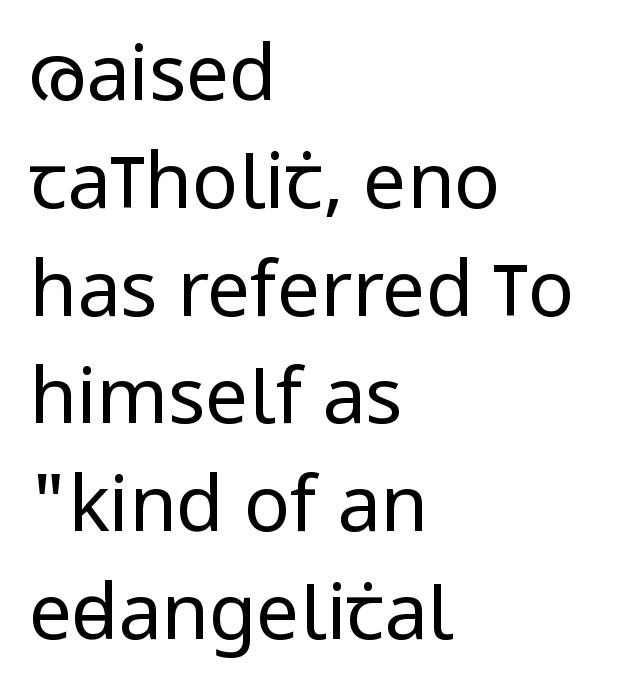
Weight: regular or lighter. Spacing between characters is what you'd get straight out of the box. Tall strokes in this sample are plumb rather than angled. Notice how descenders clear the ascenders below comfortably — that's standard leading.
